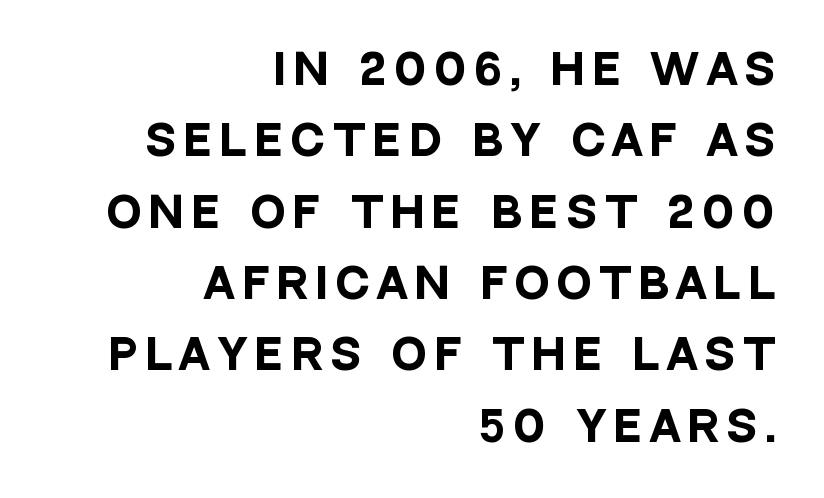
{"serif": "no", "italic": "no", "bold": "yes", "weight": "heavy", "width": "condensed", "stroke_contrast": "low", "x_height": "large", "monospaced": "no", "underline": "no", "align": "right", "line_spacing_ratio": 1.74, "letter_spacing": "wide", "letter_spacing_em": 0.22, "glyph_px": 41}
